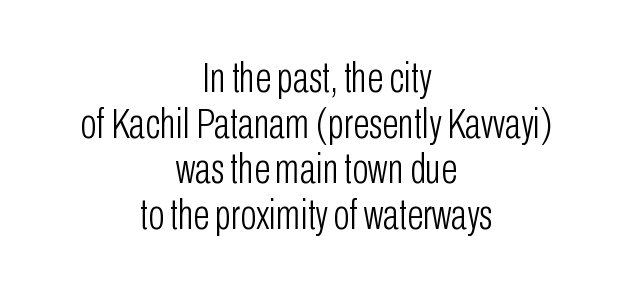
How would I describe the line gaps? Narrow and economical. The font sits on the lighter half of the weight spectrum, regular included. Proportional: the letters do not fall into vertical columns. The letters sit at their default tracking, neither squeezed nor spread.
